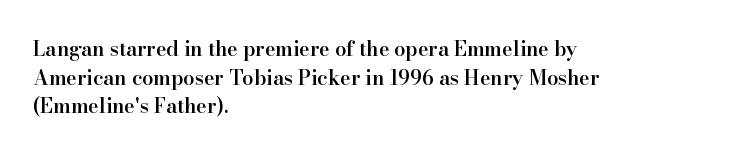
Q: Is the text bold? A: Semi-bold.
Q: Is the text italic (slanted)? A: No, it is upright.
Q: Is the text underlined? A: No.
Q: How is the paragraph aligned? A: Left-aligned.
Q: Is the spacing between letters normal or unusually wide? A: Normal.
Q: Is the spacing between lines tight, normal or loose? A: Normal.
